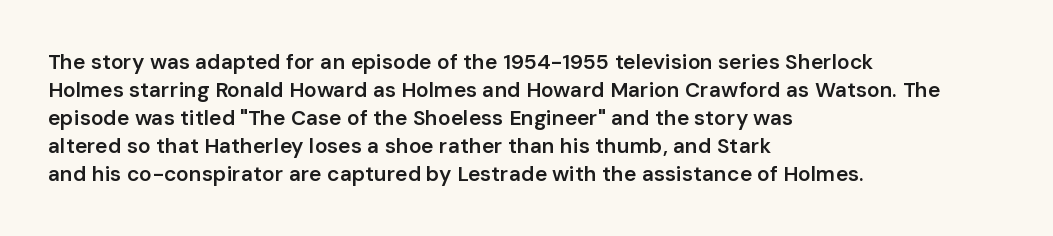
{"italic": "no", "bold": "semi", "underline": "no", "align": "left", "line_spacing": "normal", "line_spacing_ratio": 1.33, "letter_spacing": "normal", "letter_spacing_em": 0.0, "glyph_px": 21}
